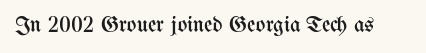
{"italic": "no", "bold": "no", "underline": "no", "letter_spacing": "normal", "letter_spacing_em": 0.0, "glyph_px": 23}
